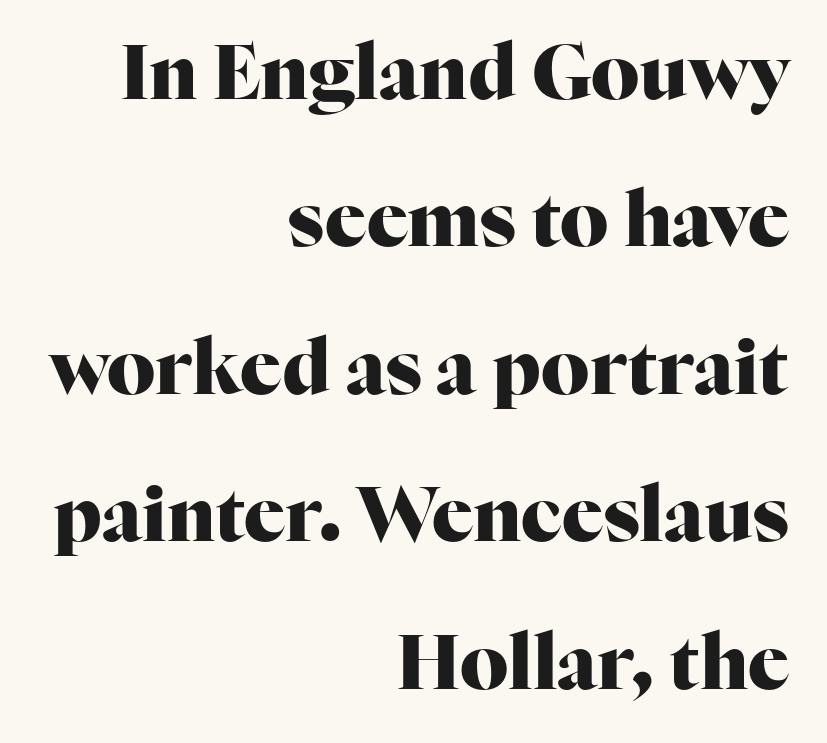
{"serif": "yes", "italic": "no", "bold": "yes", "weight": "heavy", "width": "normal", "stroke_contrast": "high", "x_height": "medium", "monospaced": "no", "underline": "no", "align": "right", "line_spacing": "loose", "line_spacing_ratio": 1.94, "letter_spacing": "normal", "letter_spacing_em": 0.0, "glyph_px": 76}
